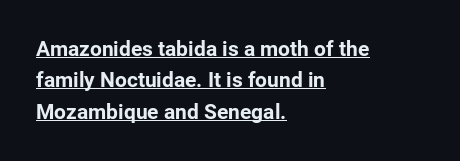
Q: Is the text bold? A: Yes.
Q: Is the text italic (slanted)? A: No, it is upright.
Q: Is the text underlined? A: Yes.
Q: How is the paragraph aligned? A: Left-aligned.
Q: Is the spacing between letters normal or unusually wide? A: Normal.
Q: Is the spacing between lines tight, normal or loose? A: Normal.
